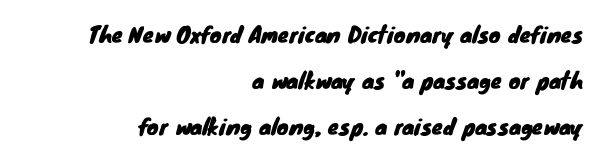
The image shows 22 px text type; set right-aligned, loose line spacing (2.09x), normal letter spacing, not underlined.
